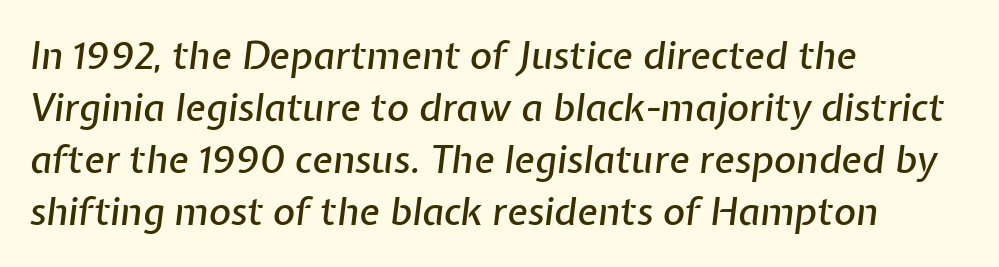
The image shows 38 px text type, italic (leaning right); set left-aligned, normal line spacing (1.37x), normal letter spacing, not underlined; low stroke contrast and a medium x-height.
